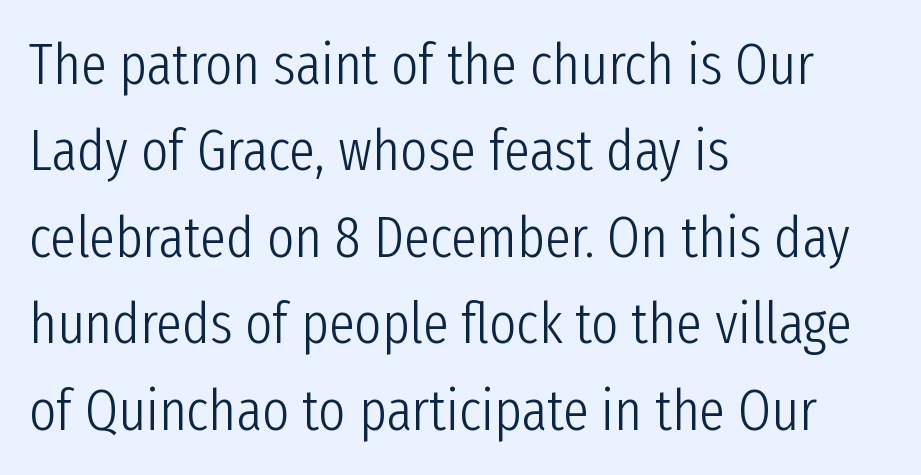
Q: Is the text bold? A: No.
Q: Is the text italic (slanted)? A: No, it is upright.
Q: Is the typeface a serif or a sans-serif typeface? A: Sans-serif.
Q: Is the text underlined? A: No.
Q: How is the paragraph aligned? A: Left-aligned.
Q: Is the spacing between letters normal or unusually wide? A: Normal.
Q: Is the spacing between lines tight, normal or loose? A: Normal.
Q: Width (condensed, normal, or wide)? A: Condensed.
Q: Stroke contrast? A: Low.
Q: x-height? A: Medium.
Q: Monospaced? A: No.
